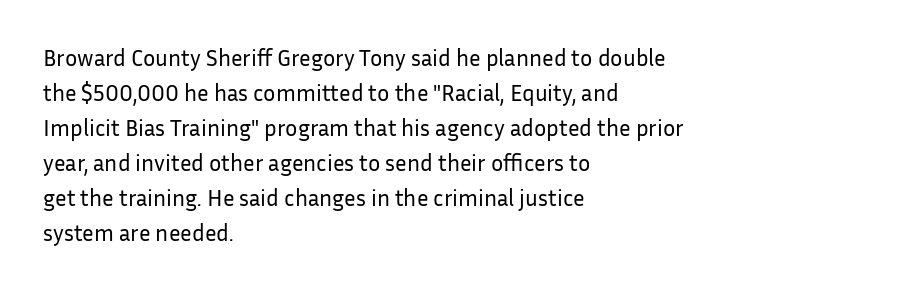
Weight: not bold — regular or lighter. The typesetter chose a ragged-right arrangement here. Each new line begins a customary step beneath the previous one. You could call the tracking neutral — neither tight nor loose. Only glyphs here, with clear space below each row. You can tell it's not italic because the verticals are truly vertical.
